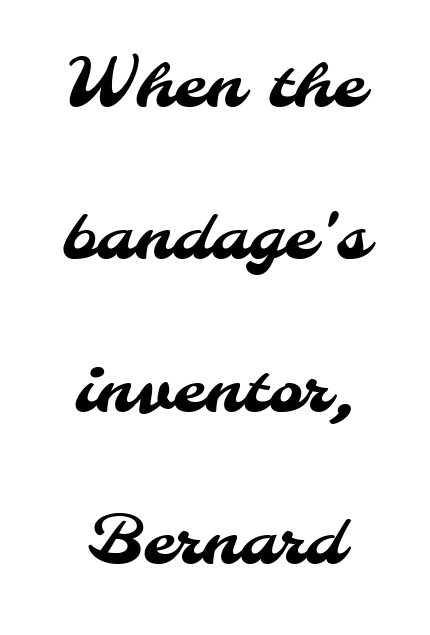
The image shows 66 px sans-serif type; set centered, loose line spacing (2.31x), normal letter spacing, not underlined; medium stroke contrast and a small x-height.
